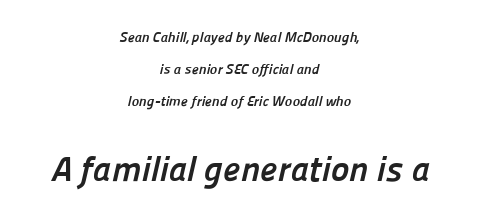
Q: Is the text bold? A: Yes.
Q: Is the typeface a serif or a sans-serif typeface? A: Sans-serif.
Q: Is the text underlined? A: No.
Q: How is the paragraph aligned? A: Centered.
Q: Is the spacing between letters normal or unusually wide? A: Normal.
Q: Is the spacing between lines tight, normal or loose? A: Loose.
Q: Which block of text is set in a larger size, the first (top) or the second (bottom)? A: The second (bottom) one.
Q: Width (condensed, normal, or wide)? A: Normal.
Q: Stroke contrast? A: Low.
Q: x-height? A: Medium.
Q: Monospaced? A: No.
